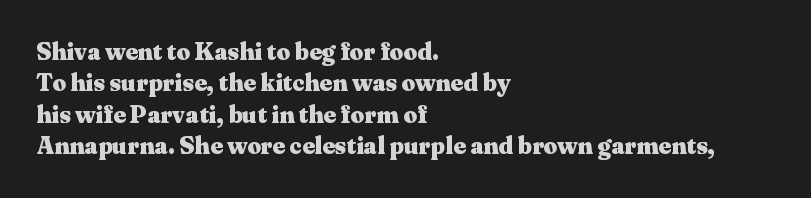
Caption: standard tracking, unaltered. In CSS terms this would be text-align: left. Unlike italic type, these characters show no tilt at all. A dark, heavy texture on the line: the type is bold.
